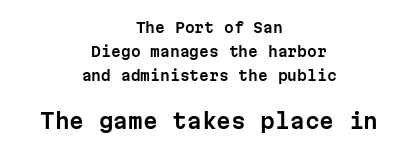
Q: Is the text italic (slanted)? A: No, it is upright.
Q: Is the text underlined? A: No.
Q: How is the paragraph aligned? A: Centered.
Q: Is the spacing between letters normal or unusually wide? A: Normal.
Q: Which block of text is set in a larger size, the first (top) or the second (bottom)? A: The second (bottom) one.
